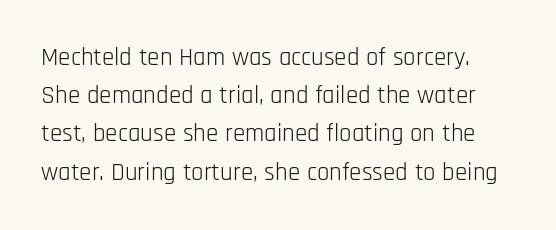
{"italic": "no", "bold": "no", "underline": "no", "line_spacing": "normal", "line_spacing_ratio": 1.53, "letter_spacing": "normal", "letter_spacing_em": 0.0, "glyph_px": 25}
